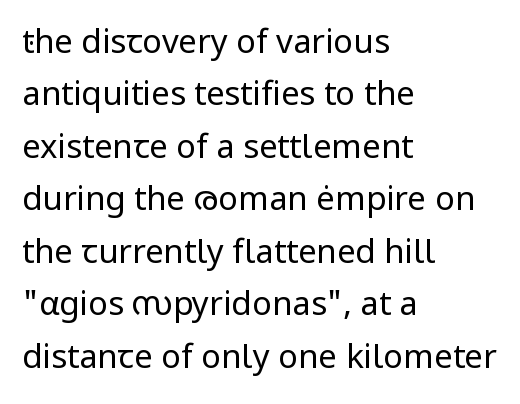
The image shows 33 px regular-weight sans-serif type, upright; set left-aligned, normal line spacing (1.59x), normal letter spacing, not underlined; low stroke contrast and a medium x-height.
